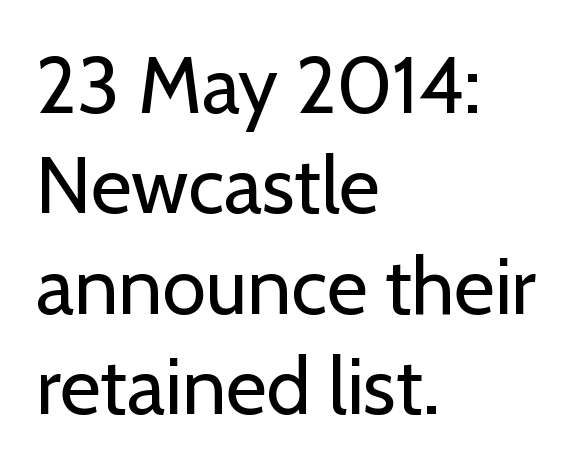
{"serif": "no", "italic": "no", "bold": "no", "weight": "regular", "width": "normal", "stroke_contrast": "low", "x_height": "medium", "monospaced": "no", "underline": "no", "align": "left", "line_spacing": "normal", "line_spacing_ratio": 1.27, "letter_spacing": "normal", "letter_spacing_em": 0.0, "glyph_px": 79}
